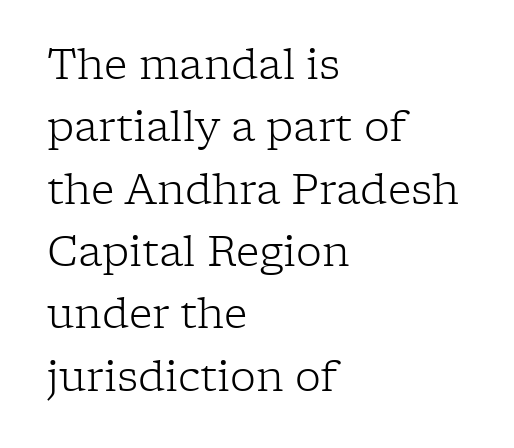
The image shows 41 px light serif type, upright; set left-aligned, normal line spacing (1.52x), normal letter spacing, not underlined; low stroke contrast and a medium x-height.
